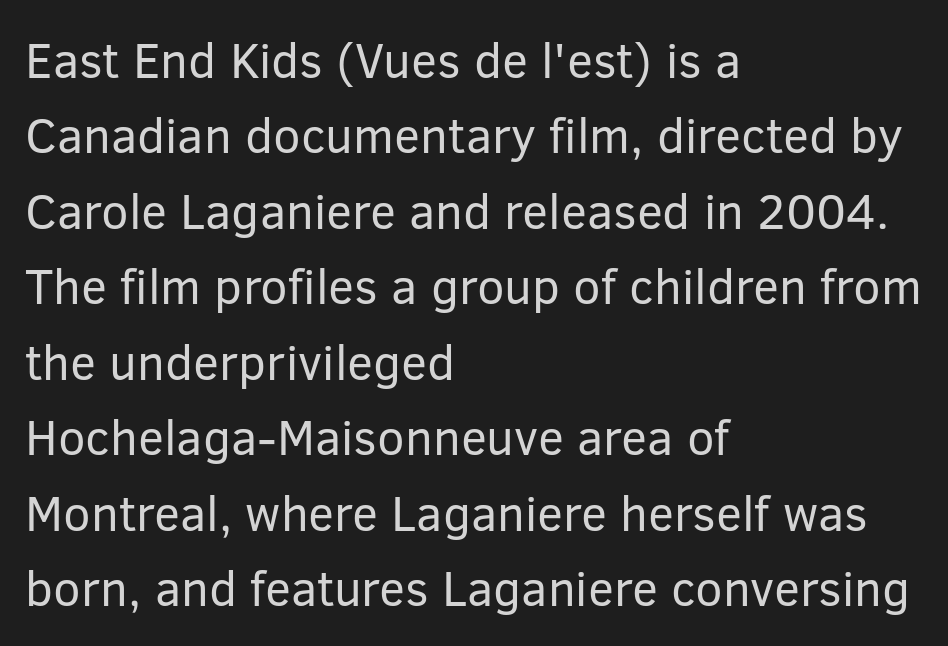
Weight class: somewhere from thin through regular. Each word holds together tightly as a unit, with standard inter-letter gaps. Note the varied advance widths — an 'i' is clearly narrower than an 'm'. Nobody drew a line under any word here. The space between consecutive lines is moderate. Left-aligned paragraph, ragged on the right.
